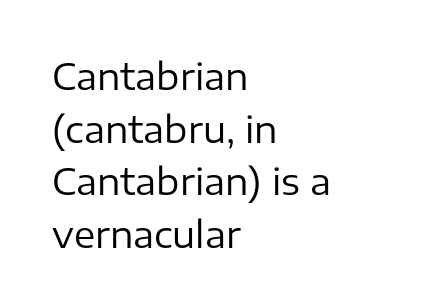
Is there much room between lines? A standard amount, neither cramped nor airy. Reading down the block, your eye returns to a fixed left position each line. The type family on display is of the sans-serif kind. A typesetter would call this zero additional tracking.
